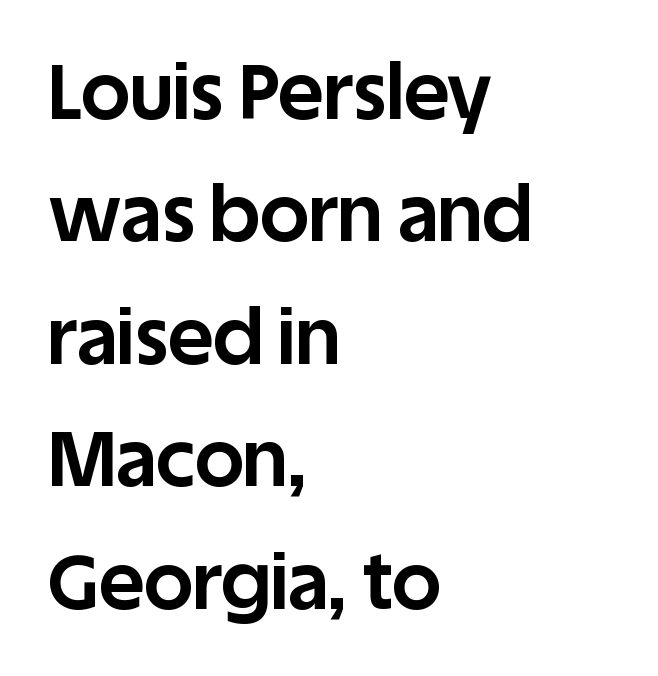
The image shows 77 px bold sans-serif type, upright; set left-aligned, normal line spacing (1.59x), normal letter spacing, not underlined; low stroke contrast and a large x-height.
